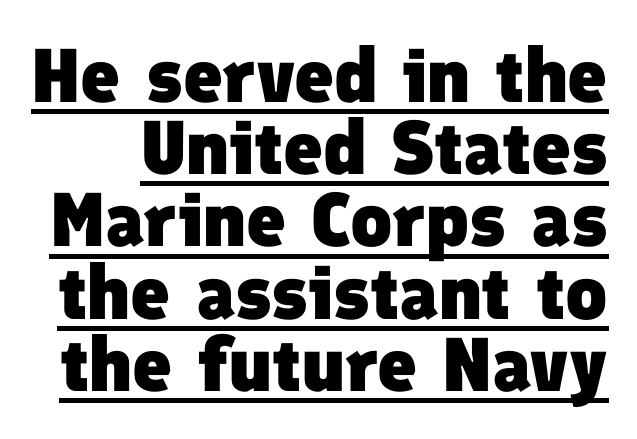
One glance says dense: line gaps are narrower than usual. Glance below the letters and you will spot a drawn line. Looks like regular typesetting: each glyph gets only the width it needs. These lines are composed in type without serifs. This rendering leaves character spacing at its baseline value.
